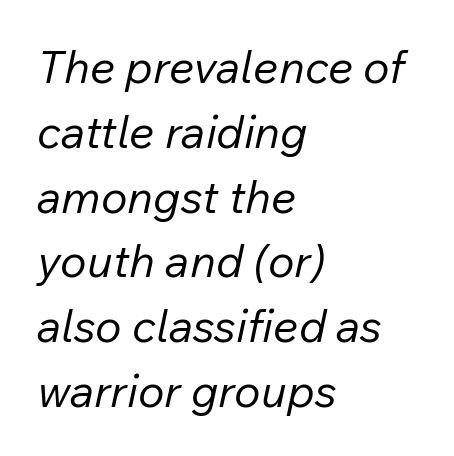
Rendered with sloped, italic letterforms. Here the designer chose a conventional face with non-uniform glyph widths. Weight: regular or lighter. In CSS terms this would be text-align: left. This sample keeps an unexceptional amount of space between lines.
